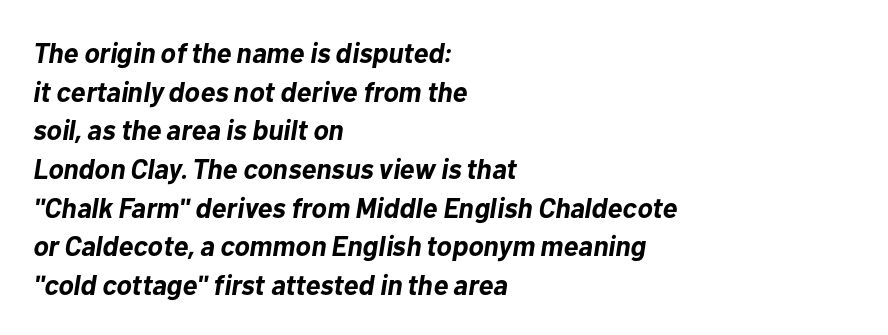
The image shows 28 px bold type, italic (leaning right); set left-aligned, normal line spacing (1.38x), normal letter spacing, not underlined; low stroke contrast and a medium x-height.
